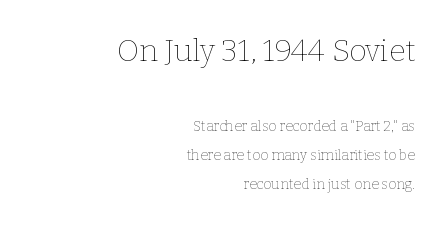
{"italic": "no", "bold": "no", "weight": "thin", "width": "normal", "stroke_contrast": "low", "x_height": "medium", "monospaced": "no", "underline": "no", "align": "right", "line_spacing": "loose", "line_spacing_ratio": 2.05, "letter_spacing": "normal", "letter_spacing_em": 0.0, "larger_block": "first", "size_ratio": 2.14, "glyph_px": 30}
